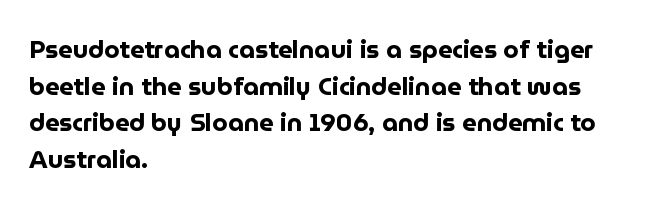
{"italic": "no", "bold": "yes", "underline": "no", "align": "left", "line_spacing": "normal", "line_spacing_ratio": 1.47, "letter_spacing": "normal", "letter_spacing_em": 0.0, "glyph_px": 25}
